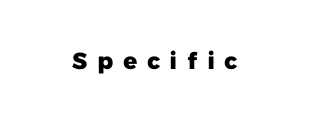
{"bold": "yes", "underline": "no", "letter_spacing": "wide", "letter_spacing_em": 0.4, "glyph_px": 23}
